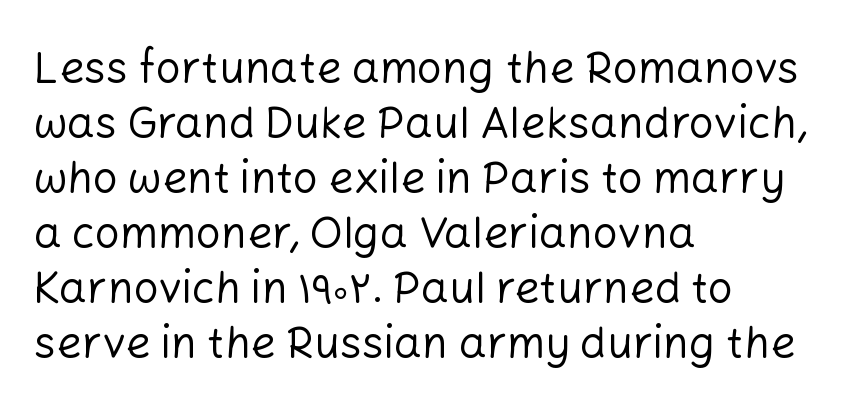
The image shows 44 px regular-weight sans-serif type, upright; set left-aligned, normal line spacing (1.25x), normal letter spacing, not underlined; low stroke contrast and a medium x-height.
